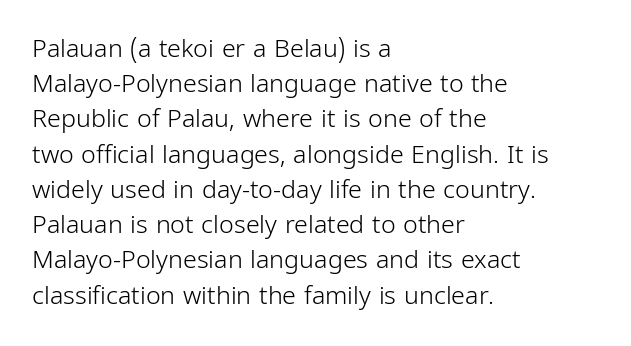
Weight: not bold — regular or lighter. Summary of vertical rhythm: regular, with standard interline spacing. Italic? Not at all — the glyphs are vertical. Words appear dense and cohesive because spacing is normal. Glance below the letters and you will spot only blank space.
